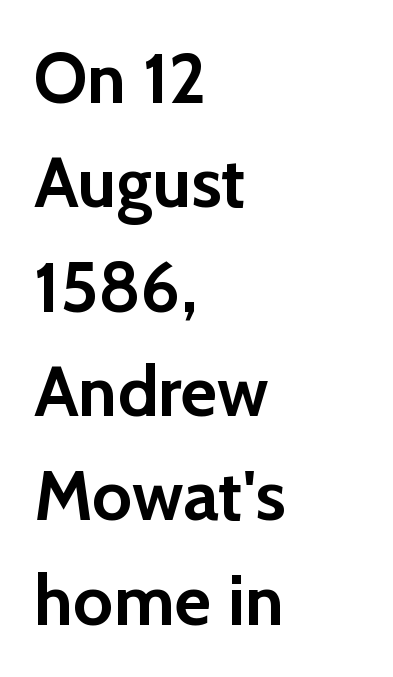
Summary of weight: heavy, a full bold. Default kerning and tracking; the words read as compact shapes. The space beneath each line is pristine and unruled. Note the varied advance widths — an 'i' is clearly narrower than an 'm'. Notice how descenders clear the ascenders below comfortably — that's standard leading. No italicization has been applied; the sample stays upright.
